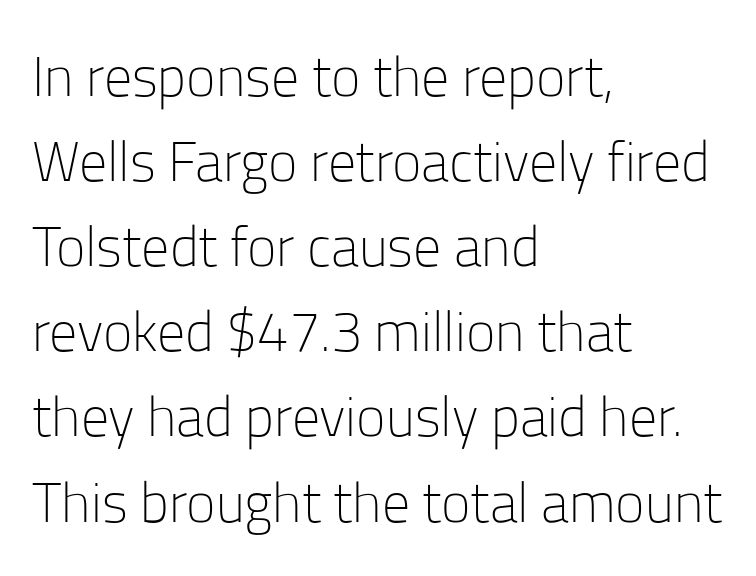
{"serif": "no", "italic": "no", "bold": "no", "weight": "light", "width": "normal", "stroke_contrast": "low", "x_height": "medium", "monospaced": "no", "underline": "no", "align": "left", "line_spacing": "normal", "line_spacing_ratio": 1.52, "letter_spacing": "normal", "letter_spacing_em": 0.0, "glyph_px": 56}
